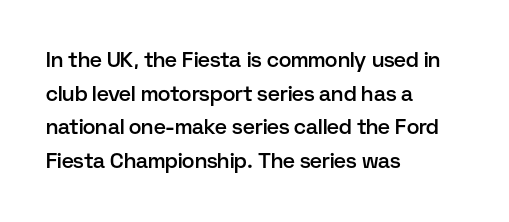
The image shows 21 px text type, upright; set left-aligned, normal line spacing (1.6x), normal letter spacing, not underlined.
